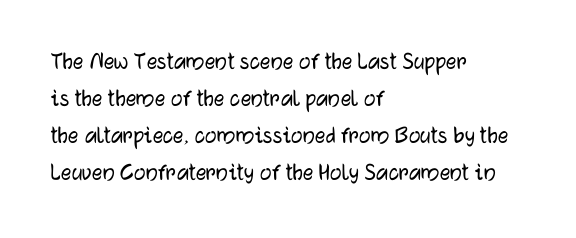
The image shows 26 px text type, upright; set left-aligned, normal line spacing (1.42x), normal letter spacing, not underlined.
